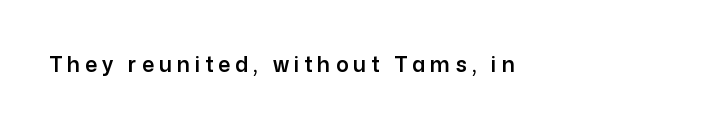
The image shows 21 px text type, upright; set unusually wide letter spacing (+0.24 em), not underlined.
